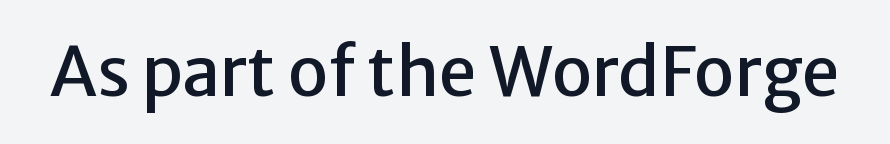
Note: no serifs on the glyphs. The foot of each line stays bare and open. The lettering stays uniformly vertical, giving the passage a roman look. Note the varied advance widths — an 'i' is clearly narrower than an 'm'. Characters follow at the spacing the type designer built in.
